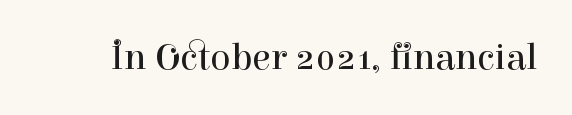
The image shows 38 px regular-weight serif type, upright; set normal letter spacing, not underlined; high stroke contrast and a medium x-height.
